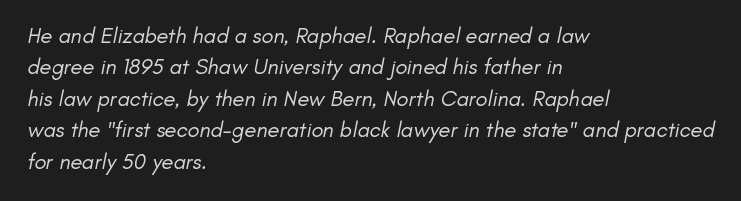
The face used here is rendered with its standard letterfit. Underlining? Definitely not there. The rows are spaced the way most documents space them. Caption: multi-line text, flush left, ragged right.
